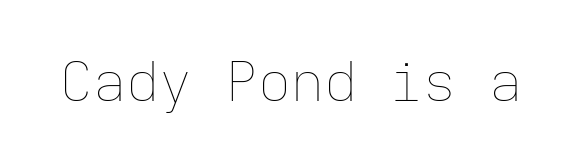
No heavy texture on the line: the type isn't bold. Posture: straight, roman, zero tilt. A typesetter would call this monospace, since all characters share one set width. The baseline area is clear. Glyph-to-glyph distance matches everyday printed text.
